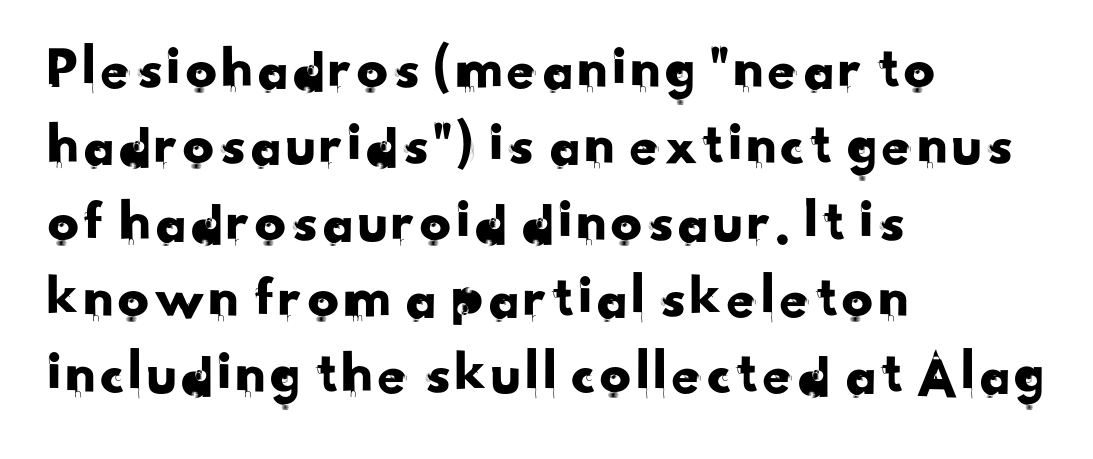
Q: Is the typeface a serif or a sans-serif typeface? A: Sans-serif.
Q: Is the text underlined? A: No.
Q: How is the paragraph aligned? A: Left-aligned.
Q: Is the spacing between letters normal or unusually wide? A: Normal.
Q: Width (condensed, normal, or wide)? A: Normal.
Q: Stroke contrast? A: Low.
Q: x-height? A: Small.
Q: Monospaced? A: No.
